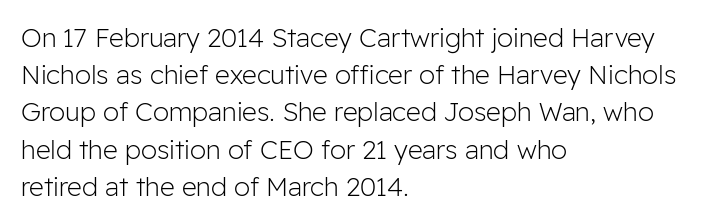
The image shows 26 px text type, upright; set left-aligned, normal line spacing (1.43x), normal letter spacing, not underlined.
